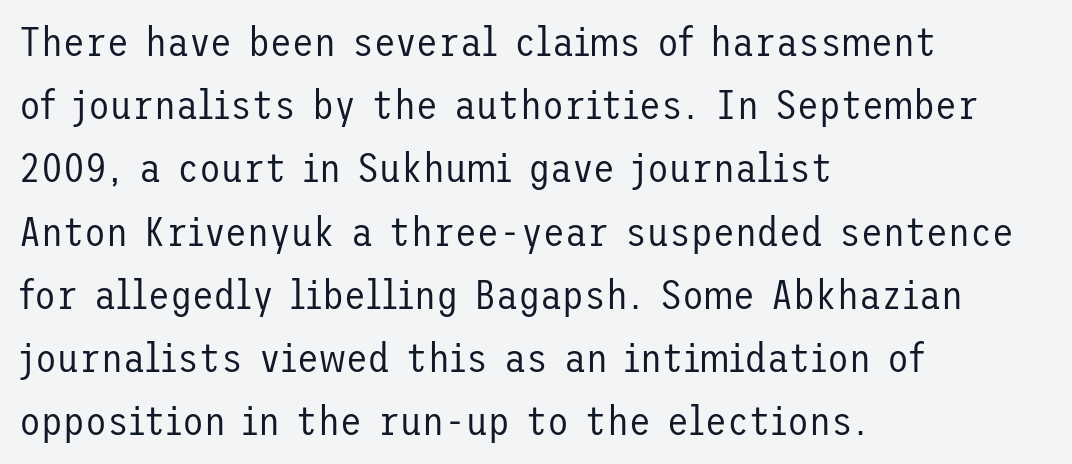
{"serif": "no", "italic": "no", "bold": "no", "weight": "regular", "width": "normal", "stroke_contrast": "low", "x_height": "medium", "underline": "no", "align": "left", "line_spacing": "normal", "line_spacing_ratio": 1.58, "letter_spacing": "normal", "letter_spacing_em": 0.0, "glyph_px": 40}
